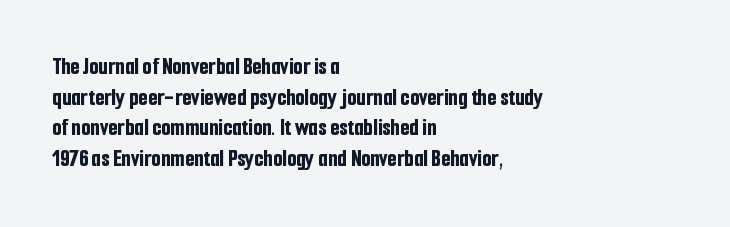
The image shows 24 px bold type, upright; set left-aligned, normal line spacing (1.28x), normal letter spacing, not underlined.
